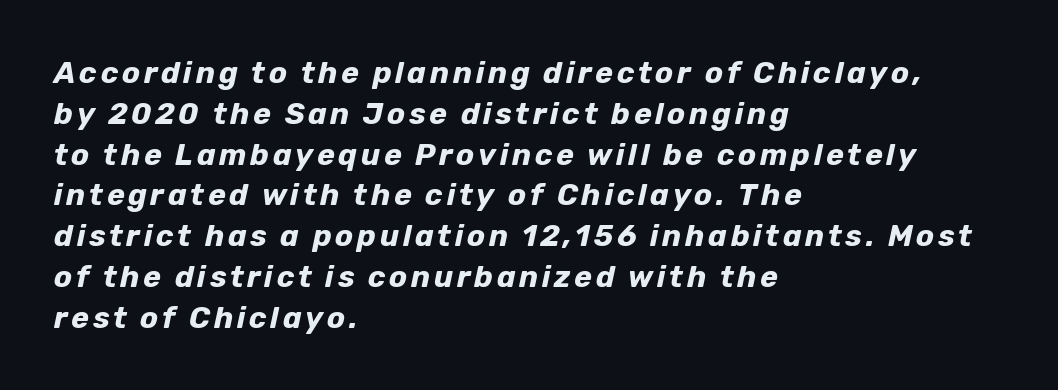
Q: Is the text bold? A: Yes.
Q: Is the text italic (slanted)? A: Yes, it leans right by about 12 degrees.
Q: Is the text underlined? A: No.
Q: How is the paragraph aligned? A: Left-aligned.
Q: Is the spacing between lines tight, normal or loose? A: Normal.
Q: Width (condensed, normal, or wide)? A: Normal.
Q: Stroke contrast? A: Low.
Q: x-height? A: Medium.
Q: Monospaced? A: No.
